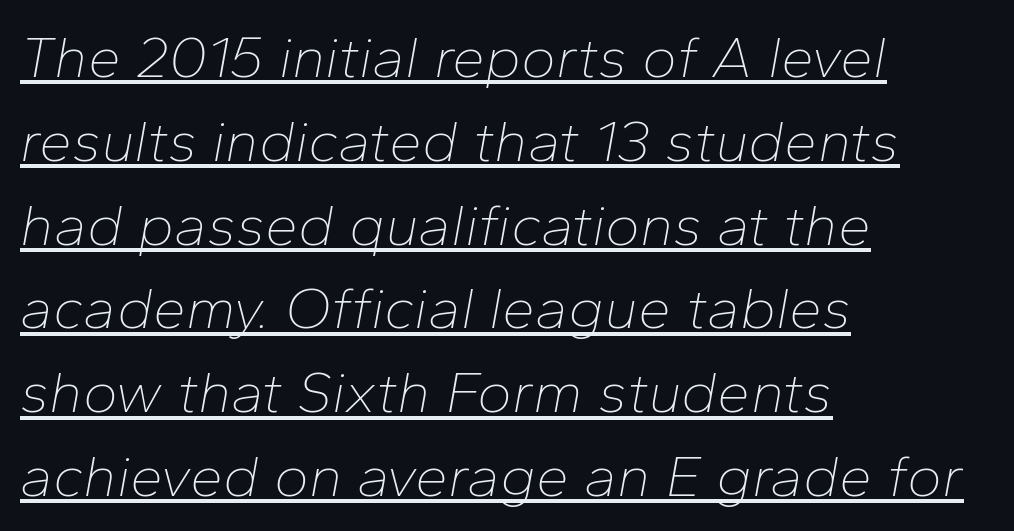
Q: Is the text bold? A: No.
Q: Is the text italic (slanted)? A: Yes, it leans right by about 10 degrees.
Q: Is the text underlined? A: Yes.
Q: How is the paragraph aligned? A: Left-aligned.
Q: Is the spacing between letters normal or unusually wide? A: Normal.
Q: Is the spacing between lines tight, normal or loose? A: Normal.
Q: Width (condensed, normal, or wide)? A: Normal.
Q: Stroke contrast? A: Low.
Q: x-height? A: Medium.
Q: Monospaced? A: No.
